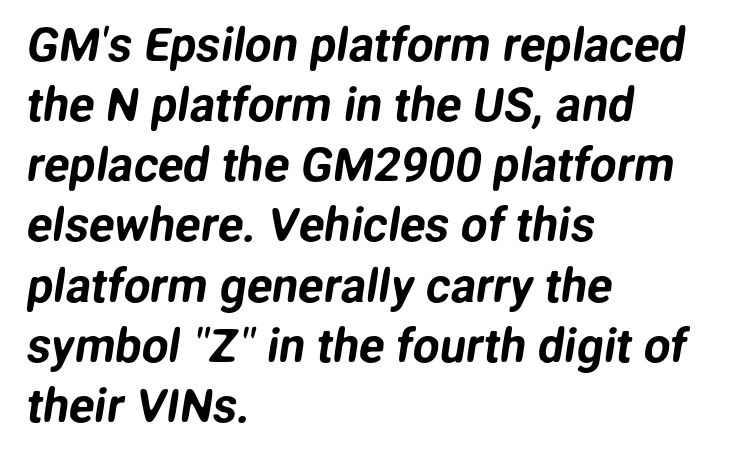
{"serif": "no", "width": "normal", "stroke_contrast": "low", "x_height": "medium", "monospaced": "no", "underline": "no", "align": "left", "line_spacing": "normal", "line_spacing_ratio": 1.28, "letter_spacing": "normal", "letter_spacing_em": 0.0, "glyph_px": 47}
